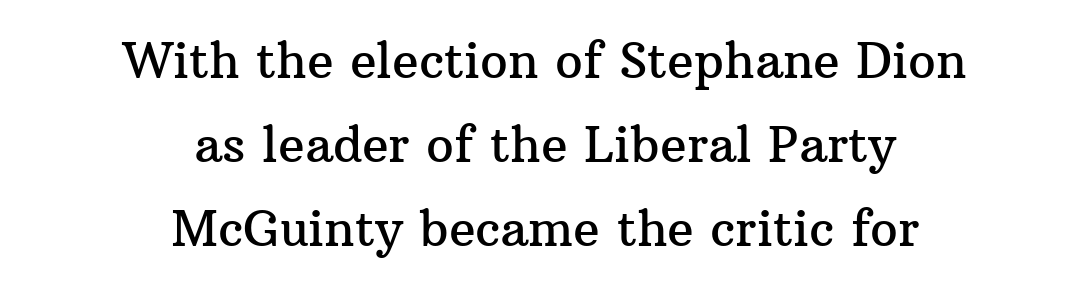
The image shows 49 px serif type, upright; set centered, line spacing 1.71x, normal letter spacing, not underlined; medium stroke contrast and a medium x-height.
